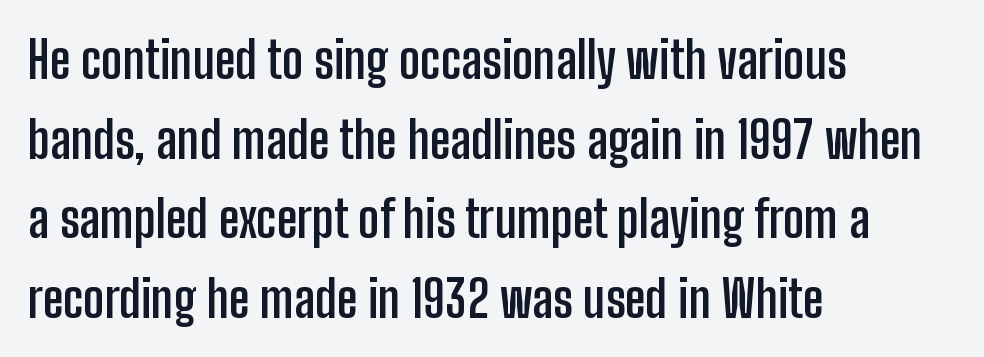
Q: Is the text bold? A: Yes.
Q: Is the text italic (slanted)? A: No, it is upright.
Q: Is the typeface a serif or a sans-serif typeface? A: Sans-serif.
Q: Is the text underlined? A: No.
Q: How is the paragraph aligned? A: Left-aligned.
Q: Is the spacing between letters normal or unusually wide? A: Normal.
Q: Is the spacing between lines tight, normal or loose? A: Normal.
Q: Width (condensed, normal, or wide)? A: Condensed.
Q: Stroke contrast? A: Low.
Q: x-height? A: Medium.
Q: Monospaced? A: No.
